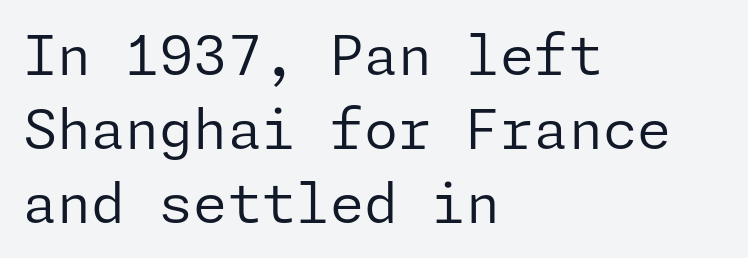
The image shows 55 px regular-weight sans-serif type, upright; set left-aligned, normal line spacing (1.35x), normal letter spacing, not underlined; low stroke contrast and a medium x-height.
